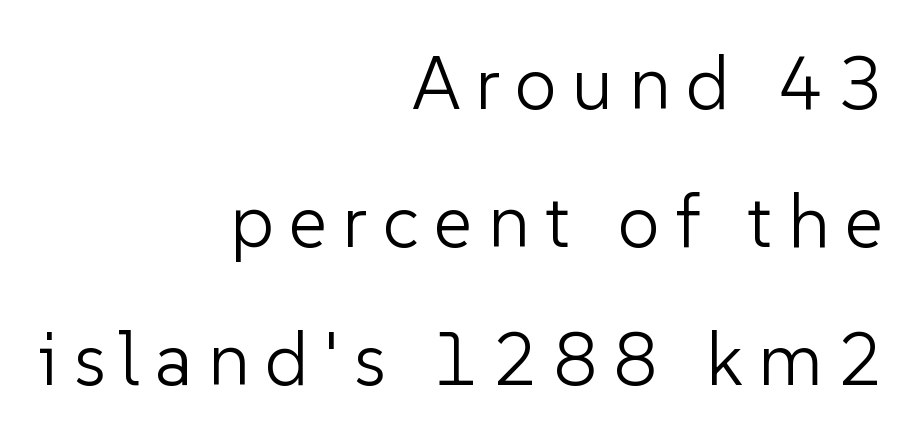
Q: Is the text bold? A: No.
Q: Is the text italic (slanted)? A: No, it is upright.
Q: Is the typeface a serif or a sans-serif typeface? A: Sans-serif.
Q: Is the text underlined? A: No.
Q: How is the paragraph aligned? A: Right-aligned.
Q: Is the spacing between letters normal or unusually wide? A: Unusually wide.
Q: Width (condensed, normal, or wide)? A: Normal.
Q: Stroke contrast? A: Low.
Q: x-height? A: Medium.
Q: Monospaced? A: No.
